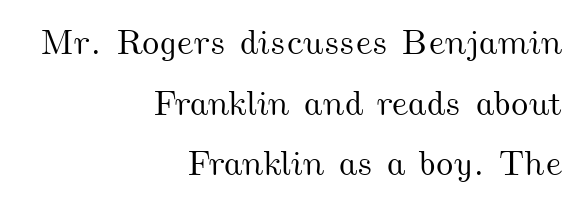
The image shows 35 px wide type; set right-aligned, line spacing 1.73x, normal letter spacing, not underlined; medium stroke contrast and a small x-height.
